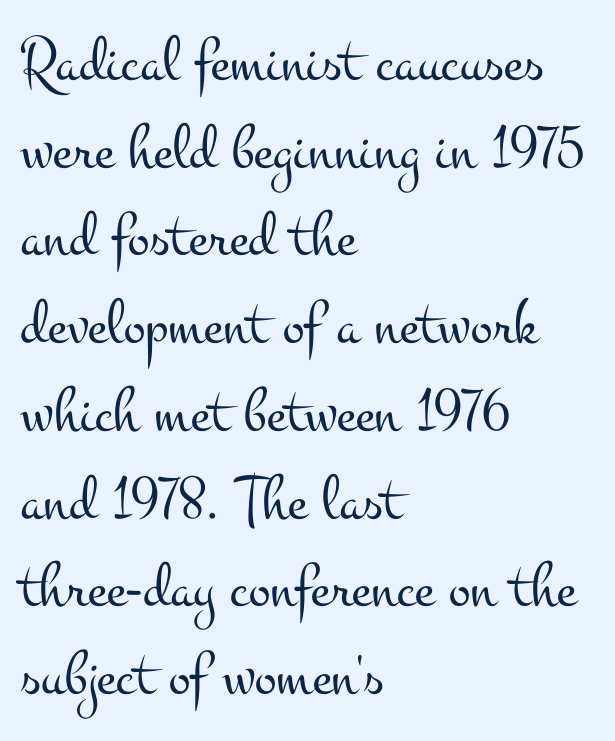
Q: Is the text bold? A: No.
Q: Is the text italic (slanted)? A: Yes.
Q: Is the text underlined? A: No.
Q: How is the paragraph aligned? A: Left-aligned.
Q: Is the spacing between letters normal or unusually wide? A: Normal.
Q: Is the spacing between lines tight, normal or loose? A: Normal.
Q: Width (condensed, normal, or wide)? A: Wide.
Q: Stroke contrast? A: Medium.
Q: x-height? A: Small.
Q: Monospaced? A: No.
